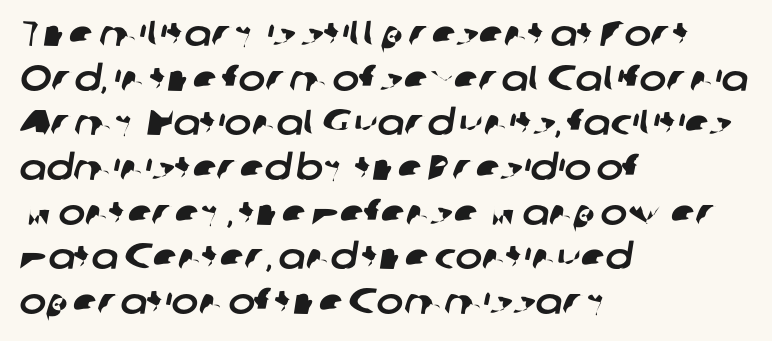
The image shows 36 px sans-serif type; set left-aligned, line spacing 1.24x, normal letter spacing, not underlined; low stroke contrast and a medium x-height.
